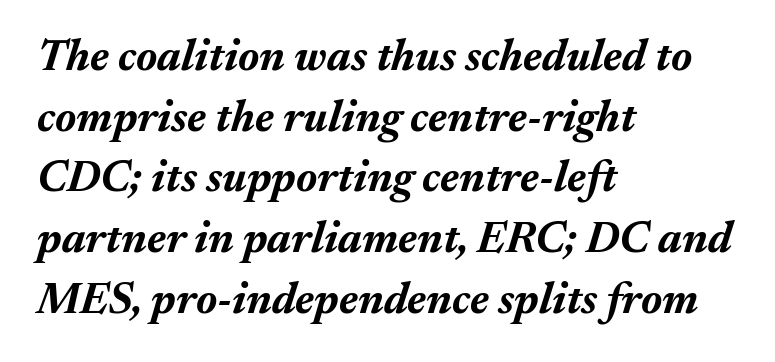
Q: Is the text bold? A: Yes.
Q: Is the text italic (slanted)? A: Yes, it leans right by about 17 degrees.
Q: Is the text underlined? A: No.
Q: How is the paragraph aligned? A: Left-aligned.
Q: Is the spacing between letters normal or unusually wide? A: Normal.
Q: Is the spacing between lines tight, normal or loose? A: Normal.
Q: Width (condensed, normal, or wide)? A: Normal.
Q: Stroke contrast? A: Medium.
Q: x-height? A: Medium.
Q: Monospaced? A: No.
